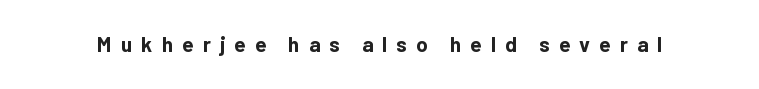
{"italic": "no", "bold": "yes", "underline": "no", "letter_spacing": "wide", "letter_spacing_em": 0.43, "glyph_px": 21}
